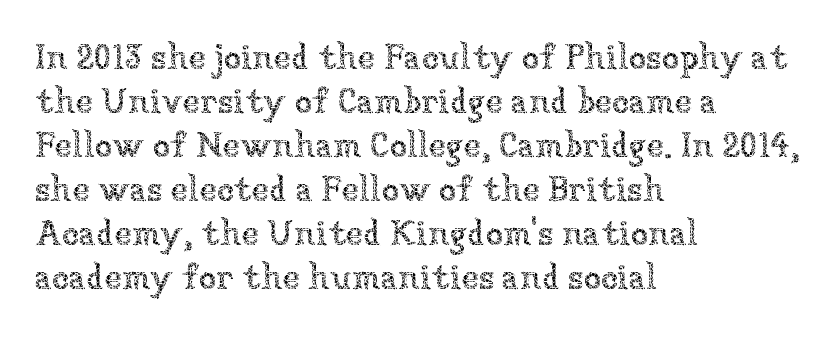
Q: Is the text bold? A: No.
Q: Is the text italic (slanted)? A: No, it is upright.
Q: Is the text underlined? A: No.
Q: How is the paragraph aligned? A: Left-aligned.
Q: Is the spacing between letters normal or unusually wide? A: Normal.
Q: Is the spacing between lines tight, normal or loose? A: Normal.
Q: Width (condensed, normal, or wide)? A: Normal.
Q: Stroke contrast? A: Low.
Q: x-height? A: Medium.
Q: Monospaced? A: No.
